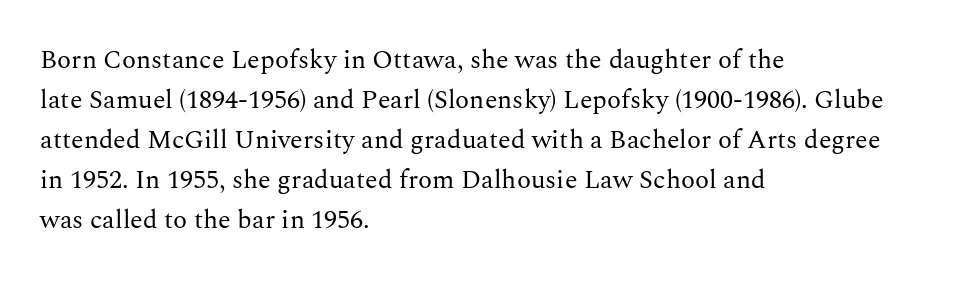
The image shows 26 px text type, upright; set left-aligned, normal line spacing (1.54x), normal letter spacing, not underlined.
